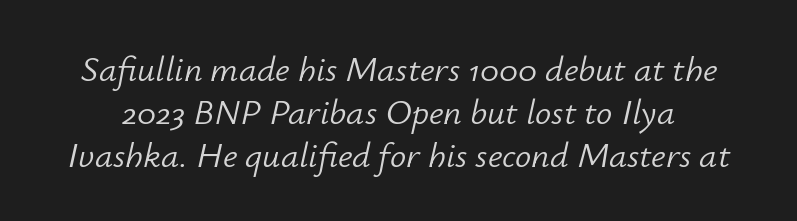
The image shows 36 px light type, italic (leaning right); set line spacing 1.19x, normal letter spacing, not underlined; low stroke contrast and a small x-height.
